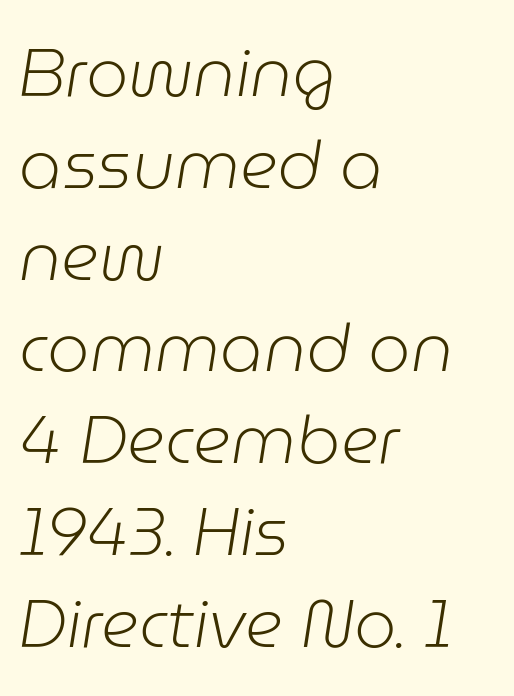
The image shows 67 px light type, italic (leaning right); set left-aligned, normal line spacing (1.37x), normal letter spacing, not underlined; low stroke contrast and a medium x-height.
